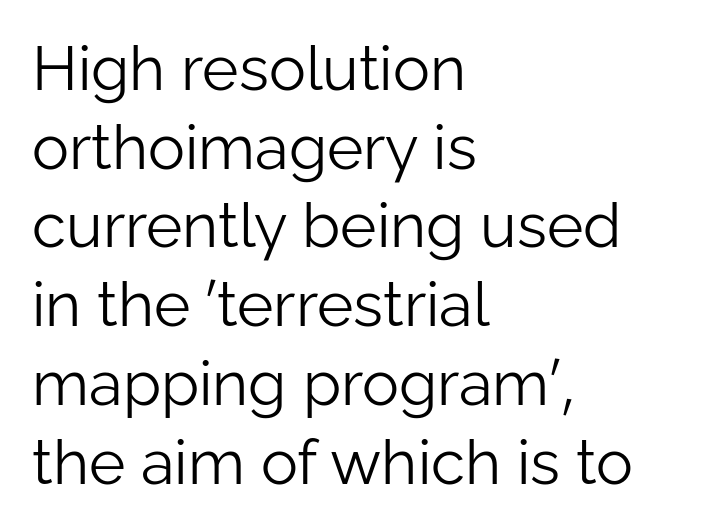
Interline gaps are of average width in this sample. The letters carry no serifs — their stems end cleanly without finishing strokes. The rendering uses natural spacing where letterforms have individual widths. Any mark beneath the type? The region is blank. In terms of posture, this sample is upright.
